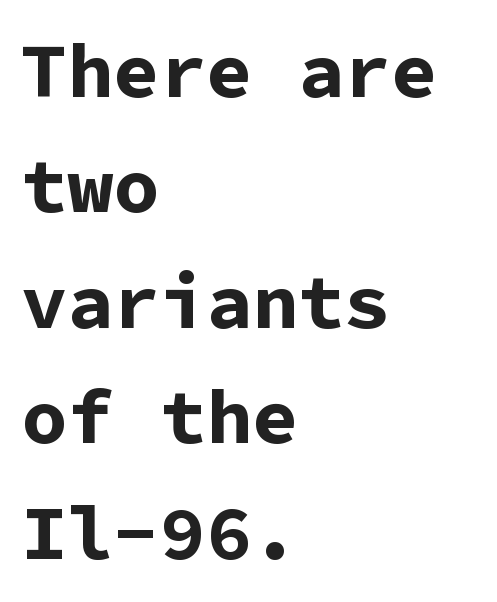
{"serif": "no", "italic": "no", "bold": "yes", "weight": "bold", "width": "normal", "stroke_contrast": "low", "x_height": "medium", "monospaced": "yes", "underline": "no", "align": "left", "line_spacing": "normal", "line_spacing_ratio": 1.5, "letter_spacing": "normal", "letter_spacing_em": 0.0, "glyph_px": 77}
